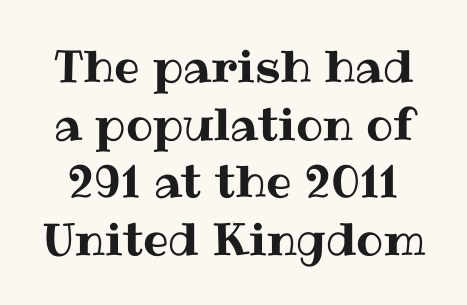
The image shows 45 px text type, upright; set normal line spacing (1.28x), normal letter spacing, not underlined; medium stroke contrast and a medium x-height.
